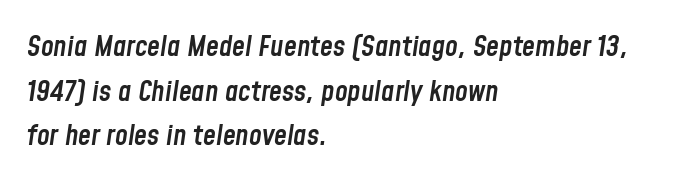
The image shows 29 px semibold, condensed type, italic (leaning right); set left-aligned, normal line spacing (1.54x), normal letter spacing, not underlined; low stroke contrast and a medium x-height.
